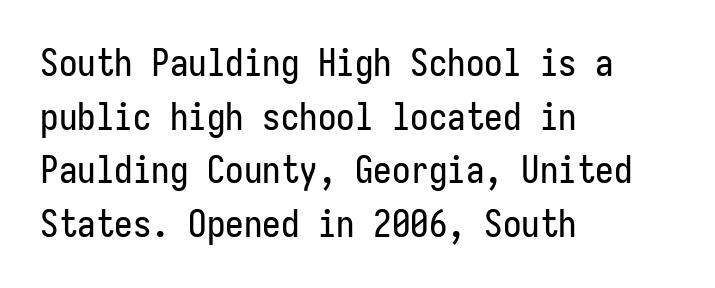
The image shows 37 px condensed sans-serif type, upright, monospaced; set left-aligned, normal line spacing (1.45x), normal letter spacing, not underlined; low stroke contrast and a medium x-height.
